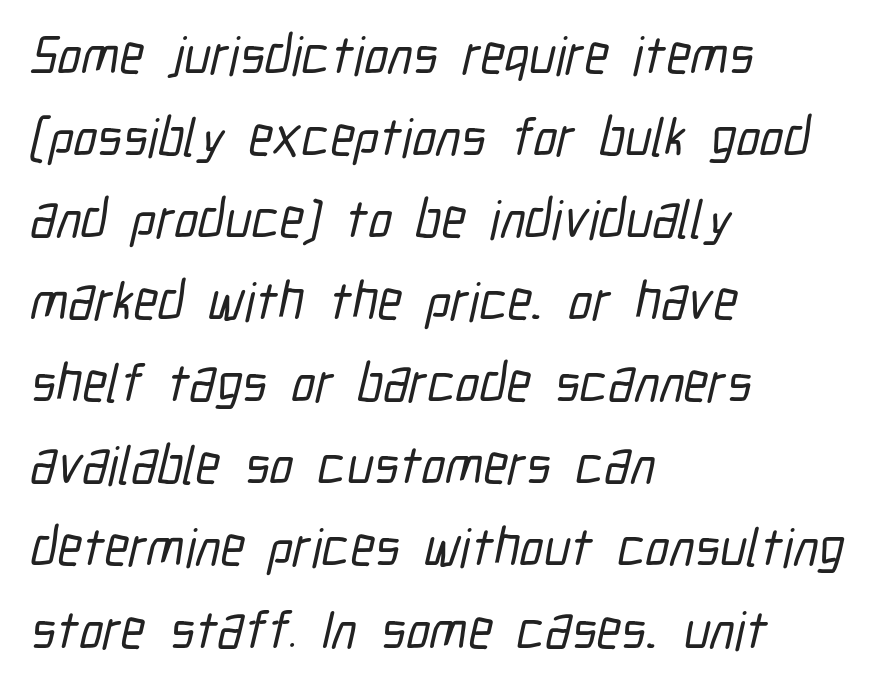
{"serif": "no", "width": "condensed", "stroke_contrast": "low", "x_height": "medium", "monospaced": "no", "underline": "no", "align": "left", "line_spacing": "normal", "line_spacing_ratio": 1.52, "letter_spacing": "normal", "letter_spacing_em": 0.0, "glyph_px": 54}
